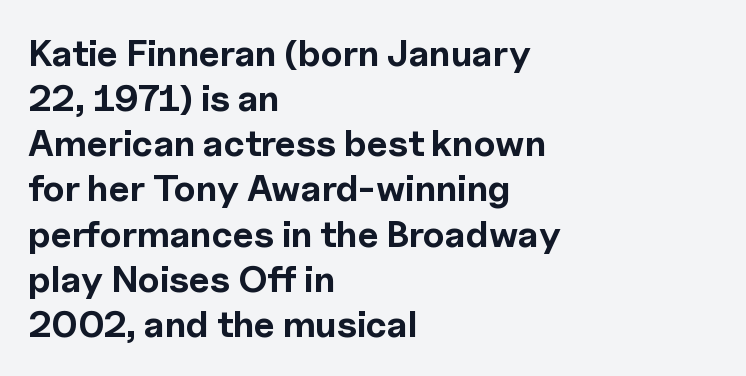
Q: Is the text bold? A: Yes.
Q: Is the text italic (slanted)? A: No, it is upright.
Q: Is the typeface a serif or a sans-serif typeface? A: Sans-serif.
Q: Is the text underlined? A: No.
Q: How is the paragraph aligned? A: Left-aligned.
Q: Is the spacing between letters normal or unusually wide? A: Normal.
Q: Width (condensed, normal, or wide)? A: Normal.
Q: x-height? A: Medium.
Q: Monospaced? A: No.
